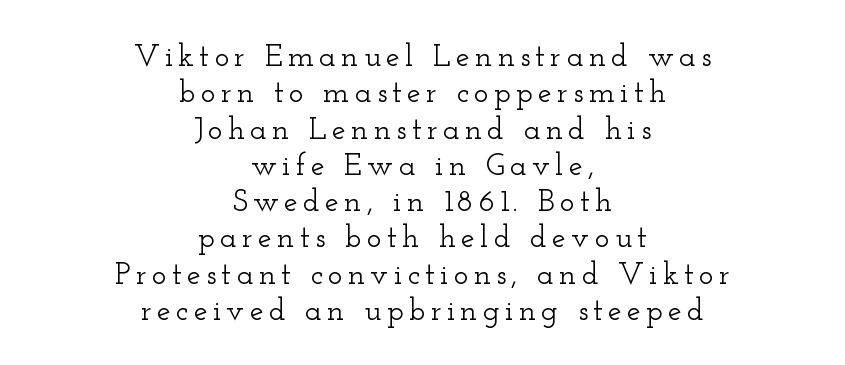
Q: Is the text italic (slanted)? A: No, it is upright.
Q: Is the typeface a serif or a sans-serif typeface? A: Serif.
Q: Is the text underlined? A: No.
Q: How is the paragraph aligned? A: Centered.
Q: Width (condensed, normal, or wide)? A: Wide.
Q: Stroke contrast? A: Low.
Q: x-height? A: Small.
Q: Monospaced? A: No.
